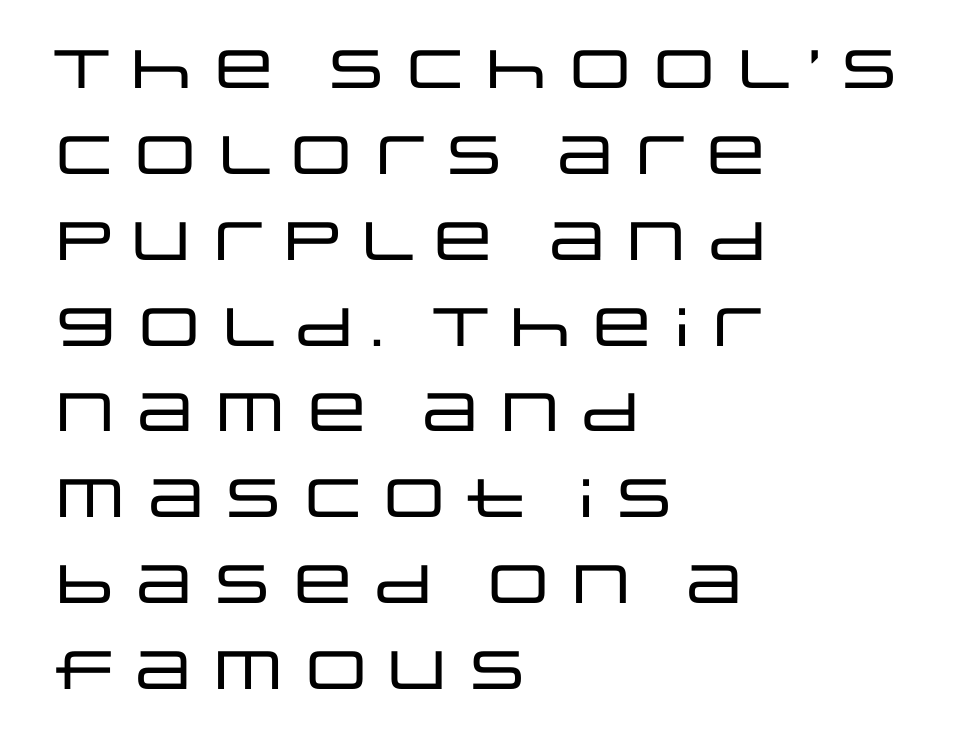
Compared with a centered layout, this one pins lines to the left instead. Honestly, the letter spacing is just normal — you wouldn't notice it. This sample keeps an unexceptional amount of space between lines. No word sits above an underline. The letters stand upright; this is a roman face.
